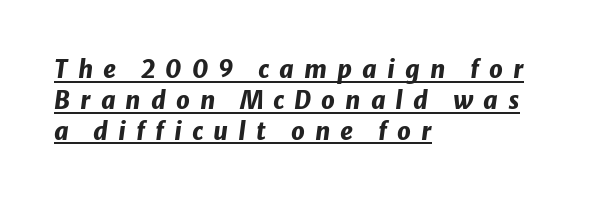
The image shows 24 px bold type, italic (leaning right); set left-aligned, normal line spacing (1.29x), unusually wide letter spacing (+0.42 em), underlined.
